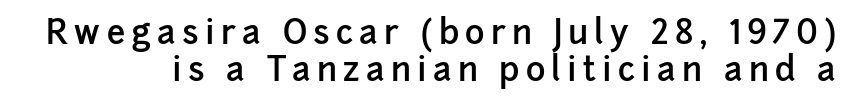
The image shows 33 px semibold sans-serif type, upright; set tight line spacing (1.12x), not underlined; low stroke contrast and a medium x-height.
